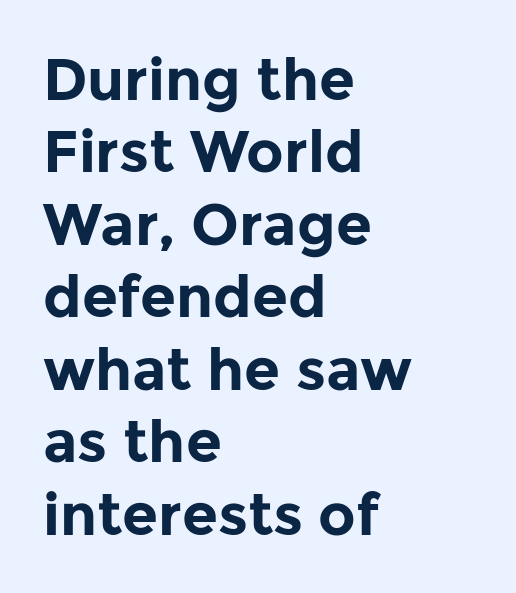
Q: Is the text bold? A: Yes.
Q: Is the text italic (slanted)? A: No, it is upright.
Q: Is the typeface a serif or a sans-serif typeface? A: Sans-serif.
Q: Is the text underlined? A: No.
Q: How is the paragraph aligned? A: Left-aligned.
Q: Is the spacing between letters normal or unusually wide? A: Normal.
Q: Is the spacing between lines tight, normal or loose? A: Normal.
Q: Width (condensed, normal, or wide)? A: Normal.
Q: Stroke contrast? A: Low.
Q: x-height? A: Medium.
Q: Monospaced? A: No.
